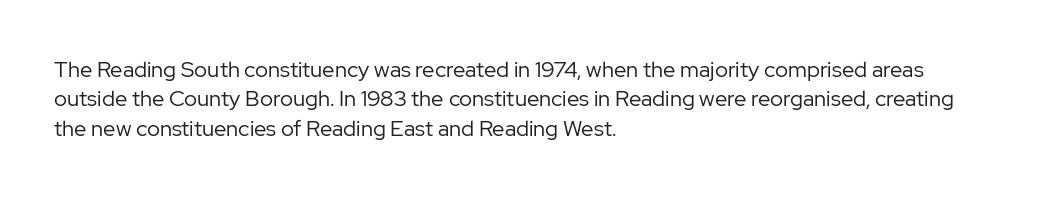
Q: Is the text bold? A: No.
Q: Is the text italic (slanted)? A: No, it is upright.
Q: Is the text underlined? A: No.
Q: How is the paragraph aligned? A: Left-aligned.
Q: Is the spacing between letters normal or unusually wide? A: Normal.
Q: Is the spacing between lines tight, normal or loose? A: Normal.
